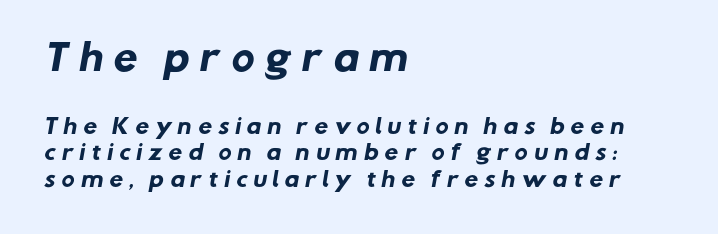
The image shows 35 px heavy sans-serif type; set left-aligned, normal line spacing (1.33x), unusually wide letter spacing (+0.27 em), not underlined; the first (top) block is 1.75x larger; low stroke contrast and a medium x-height.
